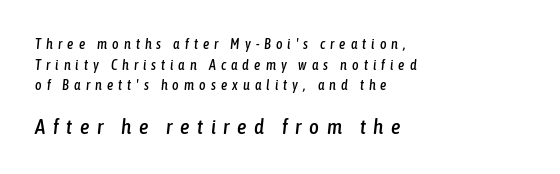
The image shows 21 px text type, italic (leaning right); set left-aligned, normal line spacing (1.48x), unusually wide letter spacing (+0.36 em), not underlined; the second (bottom) block is 1.5x larger.
